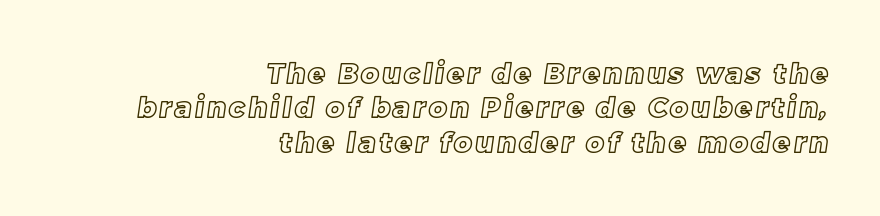
The image shows 28 px text type; set right-aligned, line spacing 1.23x, not underlined; a large x-height.
